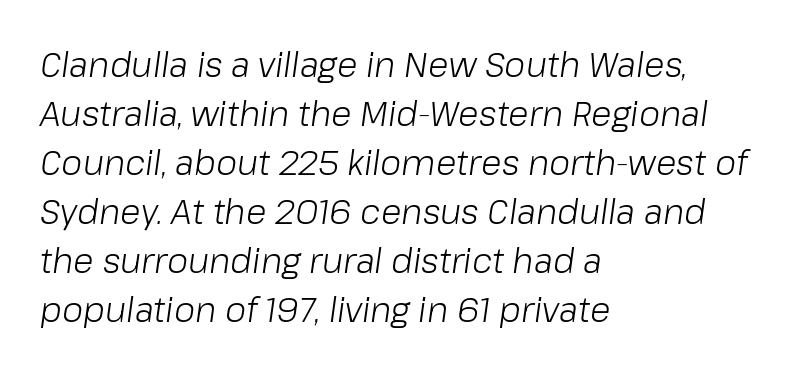
The image shows 34 px light type, italic (leaning right); set left-aligned, normal line spacing (1.44x), normal letter spacing, not underlined; low stroke contrast and a medium x-height.
